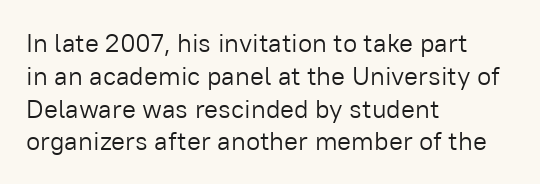
{"italic": "no", "bold": "no", "underline": "no", "align": "left", "line_spacing": "normal", "line_spacing_ratio": 1.26, "letter_spacing": "normal", "letter_spacing_em": 0.0, "glyph_px": 26}
